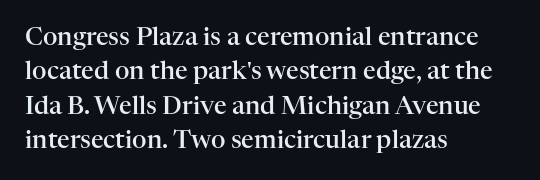
{"italic": "no", "bold": "semi", "underline": "no", "align": "left", "line_spacing": "normal", "line_spacing_ratio": 1.38, "letter_spacing": "normal", "letter_spacing_em": 0.0, "glyph_px": 25}
